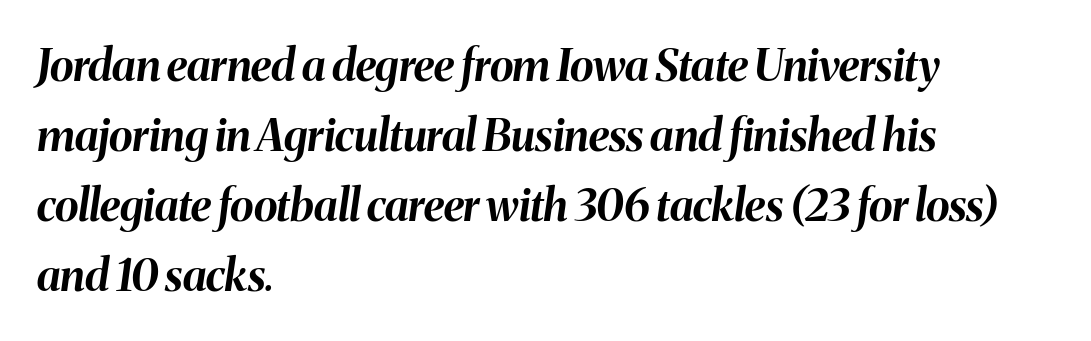
{"italic": "yes", "lean": "right", "slant_degrees": 8, "bold": "yes", "weight": "bold", "width": "normal", "stroke_contrast": "medium", "x_height": "medium", "monospaced": "no", "underline": "no", "align": "left", "line_spacing": "normal", "line_spacing_ratio": 1.59, "letter_spacing": "normal", "letter_spacing_em": 0.0, "glyph_px": 44}
